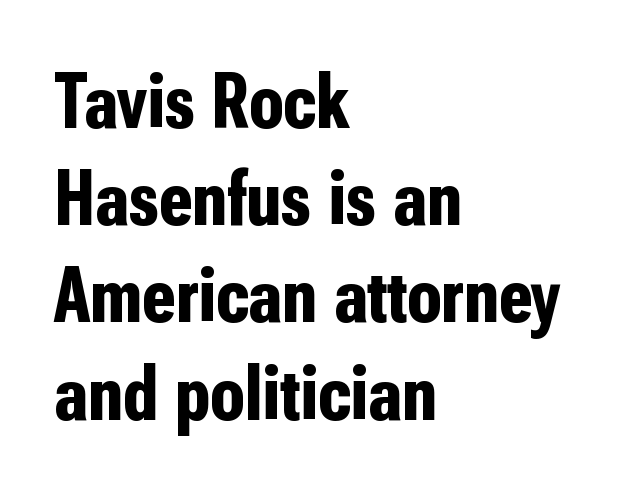
{"serif": "no", "italic": "no", "bold": "yes", "weight": "bold", "width": "condensed", "stroke_contrast": "low", "x_height": "medium", "monospaced": "no", "underline": "no", "align": "left", "line_spacing_ratio": 1.23, "letter_spacing": "normal", "letter_spacing_em": 0.0, "glyph_px": 79}
